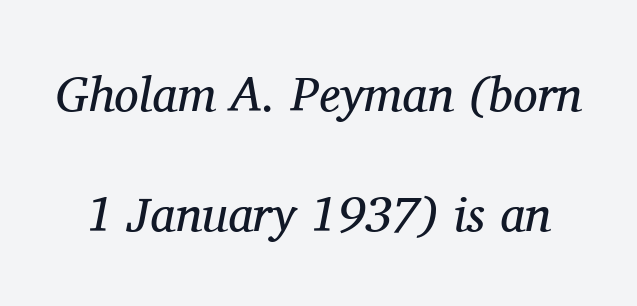
The image shows 49 px regular-weight serif type, italic (leaning right); set loose line spacing (2.45x), normal letter spacing, not underlined; medium stroke contrast and a medium x-height.
